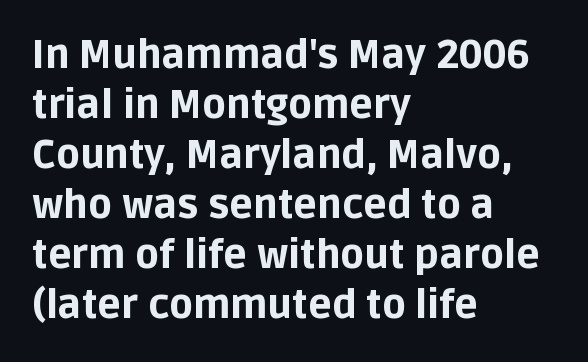
{"serif": "no", "italic": "no", "bold": "yes", "weight": "bold", "width": "normal", "stroke_contrast": "low", "x_height": "large", "monospaced": "no", "underline": "no", "align": "left", "line_spacing": "normal", "line_spacing_ratio": 1.28, "letter_spacing": "normal", "letter_spacing_em": 0.0, "glyph_px": 39}
